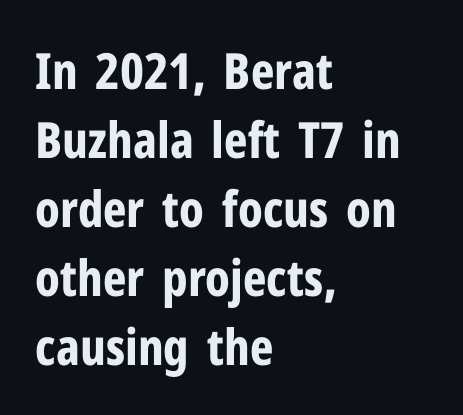
{"serif": "no", "italic": "no", "bold": "yes", "weight": "bold", "width": "condensed", "stroke_contrast": "low", "x_height": "medium", "monospaced": "no", "underline": "no", "align": "left", "line_spacing": "normal", "line_spacing_ratio": 1.38, "letter_spacing": "normal", "letter_spacing_em": 0.0, "glyph_px": 50}
